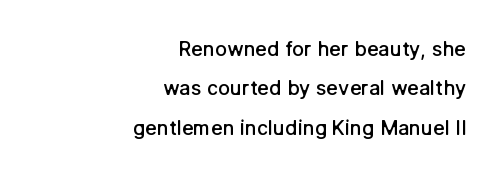
Q: Is the text bold? A: Semi-bold.
Q: Is the text italic (slanted)? A: No, it is upright.
Q: Is the text underlined? A: No.
Q: How is the paragraph aligned? A: Right-aligned.
Q: Is the spacing between letters normal or unusually wide? A: Normal.
Q: Is the spacing between lines tight, normal or loose? A: Loose.
